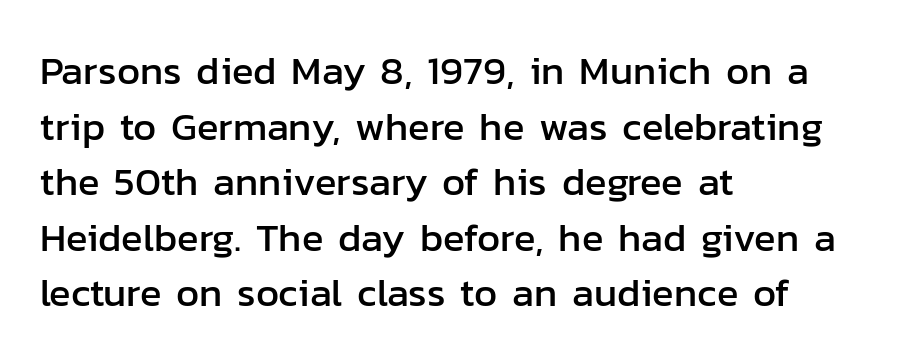
You could not count columns in this text — the font is proportionally spaced. Do the letters lean? They stand straight. Reading down the column, the eye jumps a familiar distance to each next line. Just letters on the line, the space beneath them empty.
